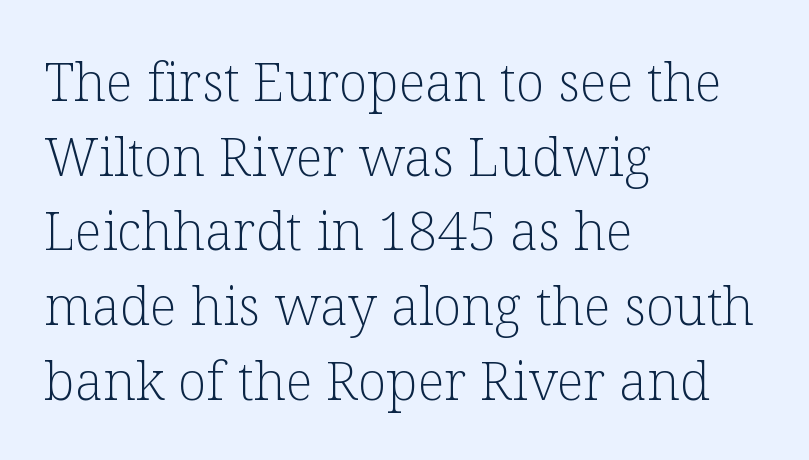
{"serif": "yes", "italic": "no", "bold": "no", "weight": "light", "width": "normal", "stroke_contrast": "low", "x_height": "medium", "monospaced": "no", "underline": "no", "align": "left", "line_spacing": "normal", "line_spacing_ratio": 1.41, "letter_spacing": "normal", "letter_spacing_em": 0.0, "glyph_px": 53}
